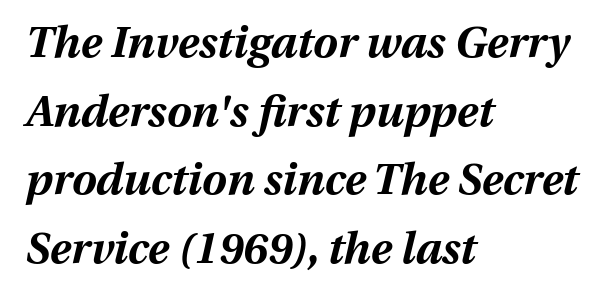
{"italic": "yes", "lean": "right", "slant_degrees": 13, "bold": "yes", "weight": "bold", "width": "normal", "stroke_contrast": "medium", "x_height": "medium", "monospaced": "no", "underline": "no", "align": "left", "line_spacing": "normal", "line_spacing_ratio": 1.56, "letter_spacing": "normal", "letter_spacing_em": 0.0, "glyph_px": 44}
